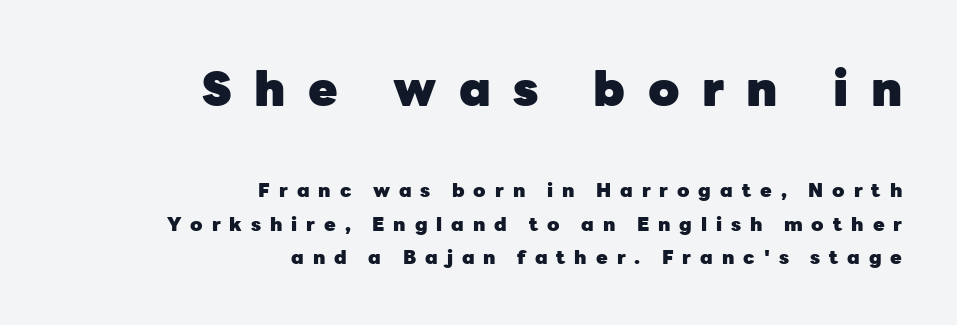
The image shows 48 px heavy sans-serif type, upright; set right-aligned, line spacing 1.75x, unusually wide letter spacing (+0.47 em), not underlined; the first (top) block is 2.53x larger; low stroke contrast and a medium x-height.
